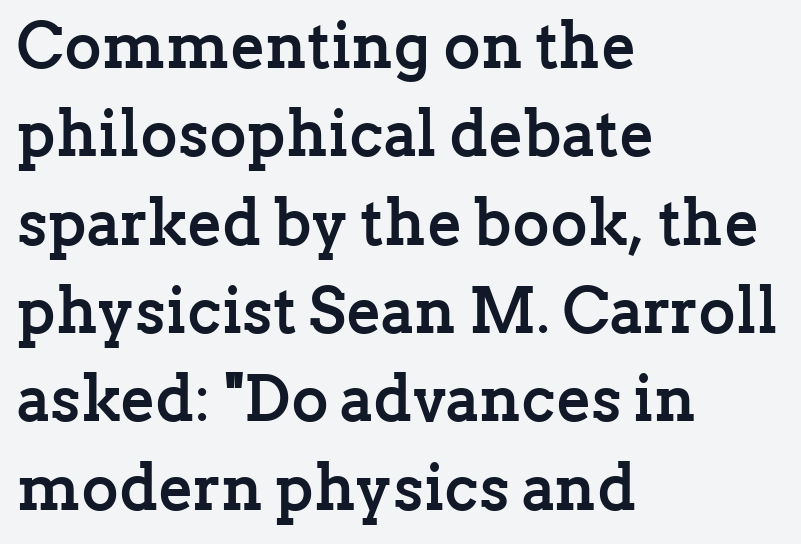
{"serif": "yes", "italic": "no", "bold": "yes", "weight": "semibold", "width": "normal", "stroke_contrast": "low", "x_height": "medium", "monospaced": "no", "underline": "no", "align": "left", "line_spacing": "normal", "line_spacing_ratio": 1.38, "letter_spacing": "normal", "letter_spacing_em": 0.0, "glyph_px": 64}
